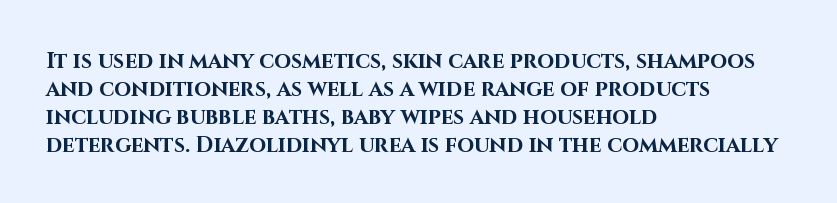
Q: Is the text bold? A: Yes.
Q: Is the text italic (slanted)? A: No, it is upright.
Q: Is the text underlined? A: No.
Q: How is the paragraph aligned? A: Left-aligned.
Q: Is the spacing between letters normal or unusually wide? A: Normal.
Q: Is the spacing between lines tight, normal or loose? A: Normal.
